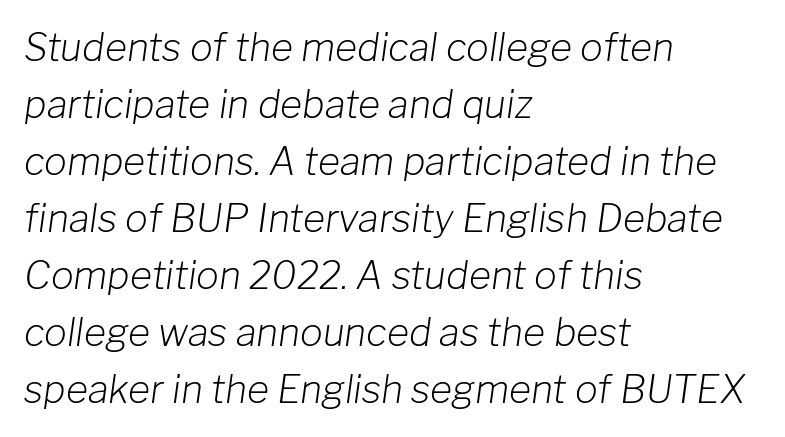
Would a proofreader flag this as italicized? Yes. A student would call this left alignment; a typographer would say flush left, rag right. Glyph-to-glyph distance matches everyday printed text. The space beneath each line is pristine and unruled. Think of a printed novel: that variable character pitch is what you see here. Horizontal bands of white between lines are of average thickness.
